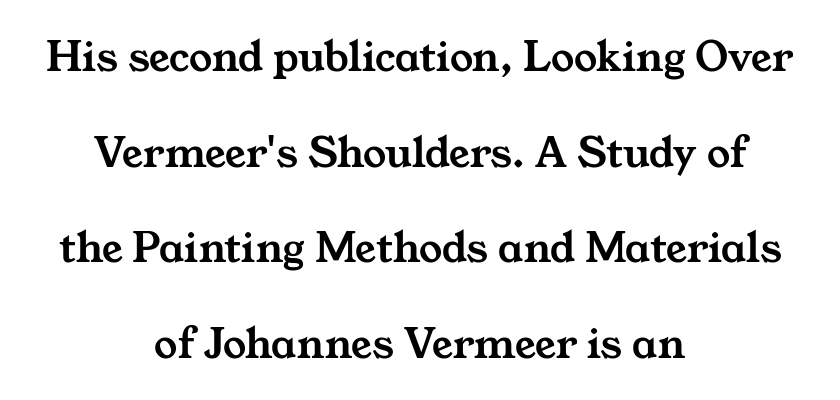
No extra tracking has been applied to these lines. Each letter's strokes conclude with small projecting serifs. A typesetter would call this leading open, well beyond the default. Rule under the text: the space is simply empty.
